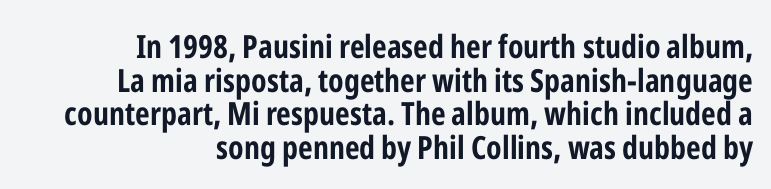
Q: Is the text bold? A: Yes.
Q: Is the text italic (slanted)? A: No, it is upright.
Q: Is the typeface a serif or a sans-serif typeface? A: Sans-serif.
Q: Is the text underlined? A: No.
Q: How is the paragraph aligned? A: Right-aligned.
Q: Is the spacing between letters normal or unusually wide? A: Normal.
Q: Is the spacing between lines tight, normal or loose? A: Tight.
Q: Width (condensed, normal, or wide)? A: Condensed.
Q: Stroke contrast? A: Low.
Q: x-height? A: Medium.
Q: Monospaced? A: No.
